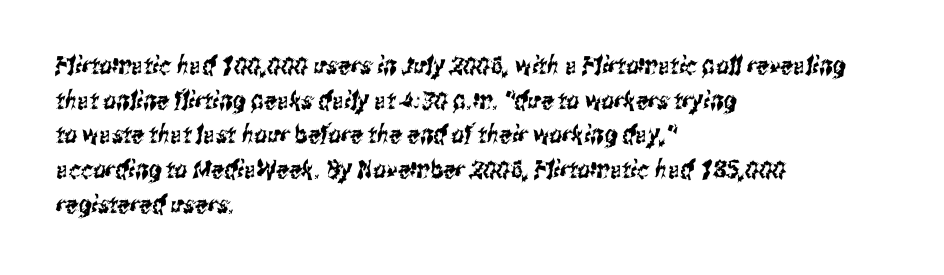
Q: Is the text underlined? A: No.
Q: How is the paragraph aligned? A: Left-aligned.
Q: Is the spacing between letters normal or unusually wide? A: Normal.
Q: Is the spacing between lines tight, normal or loose? A: Normal.
